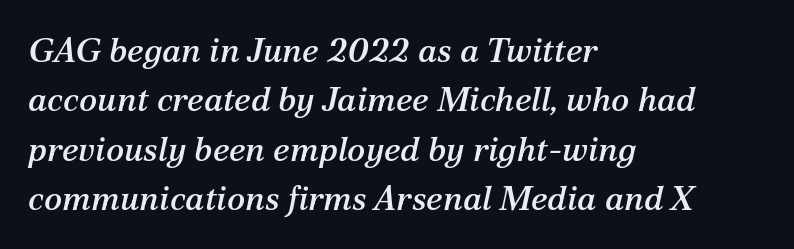
{"serif": "yes", "italic": "yes", "lean": "right", "slant_degrees": 12, "width": "normal", "stroke_contrast": "medium", "x_height": "medium", "monospaced": "no", "underline": "no", "align": "left", "line_spacing": "normal", "line_spacing_ratio": 1.45, "letter_spacing": "normal", "letter_spacing_em": 0.0, "glyph_px": 34}
